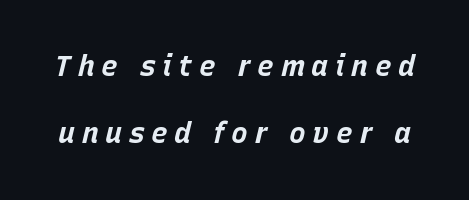
{"italic": "yes", "lean": "right", "slant_degrees": 15, "bold": "yes", "weight": "bold", "width": "normal", "stroke_contrast": "low", "x_height": "large", "monospaced": "no", "underline": "no", "line_spacing": "loose", "line_spacing_ratio": 2.41, "letter_spacing": "wide", "letter_spacing_em": 0.24, "glyph_px": 28}
